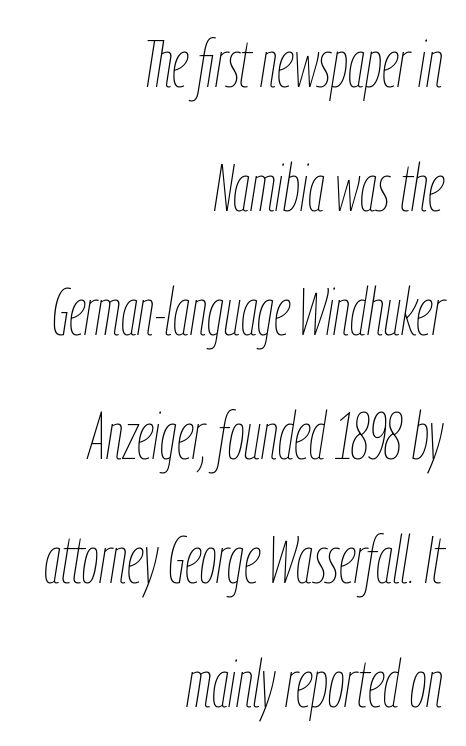
The image shows 66 px thin, condensed type, italic (leaning right); set right-aligned, line spacing 1.88x, normal letter spacing, not underlined; low stroke contrast and a medium x-height.
